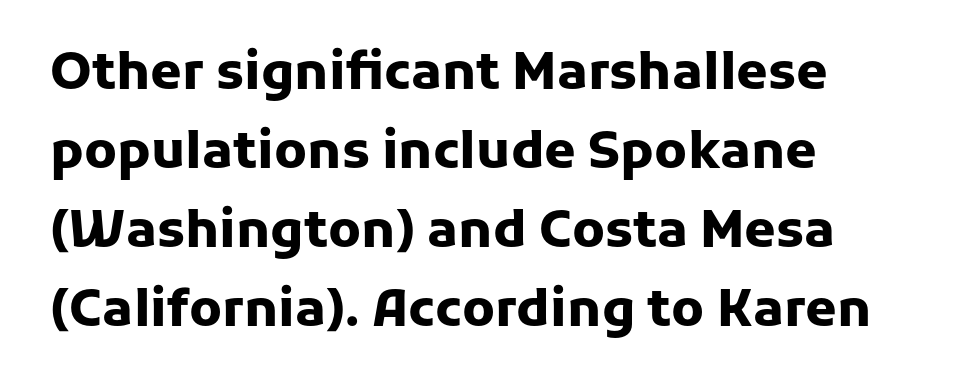
The image shows 51 px heavy sans-serif type, upright; set left-aligned, normal line spacing (1.55x), normal letter spacing, not underlined; low stroke contrast and a medium x-height.
